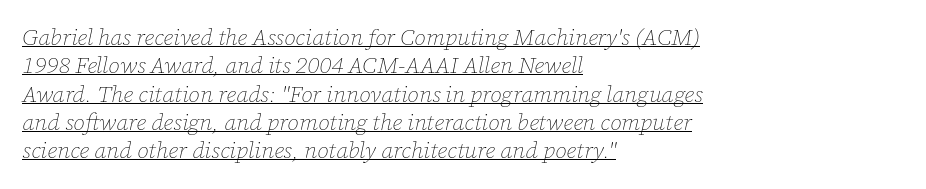
{"italic": "yes", "lean": "right", "slant_degrees": 12, "bold": "no", "underline": "yes", "align": "left", "line_spacing_ratio": 1.23, "letter_spacing": "normal", "letter_spacing_em": 0.0, "glyph_px": 23}
